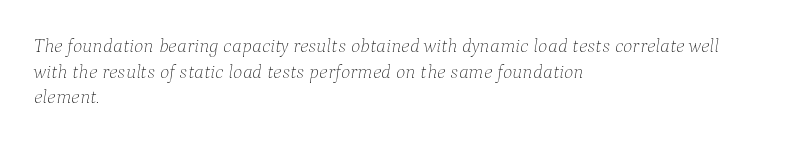
The image shows 20 px text type, italic (leaning right); set left-aligned, normal line spacing (1.28x), normal letter spacing, not underlined.
